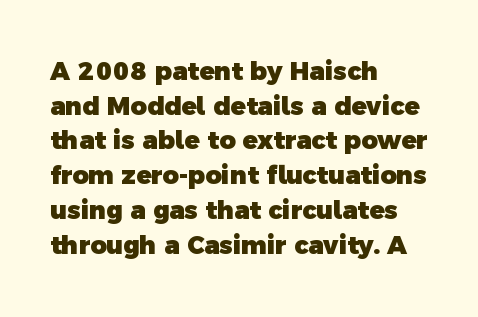
Caption: multi-line text, flush left, ragged right. Default kerning and tracking; the words read as compact shapes. Typographic density is high because the face is bold. Anything drawn beneath the words? Only blank space. The designer left line spacing at the default.
